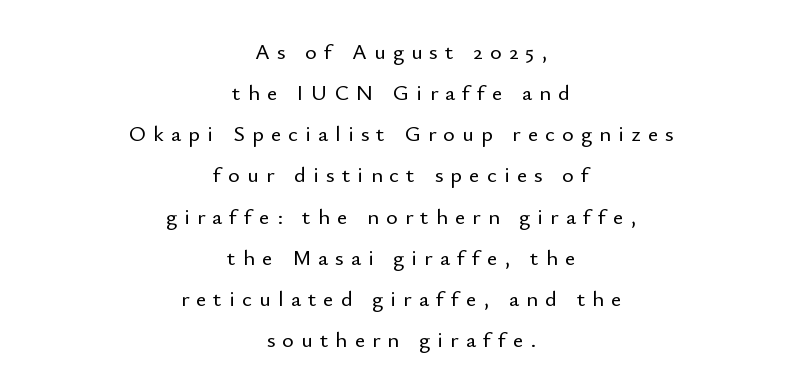
The image shows 22 px text type, upright; set centered, line spacing 1.87x, unusually wide letter spacing (+0.33 em), not underlined.
